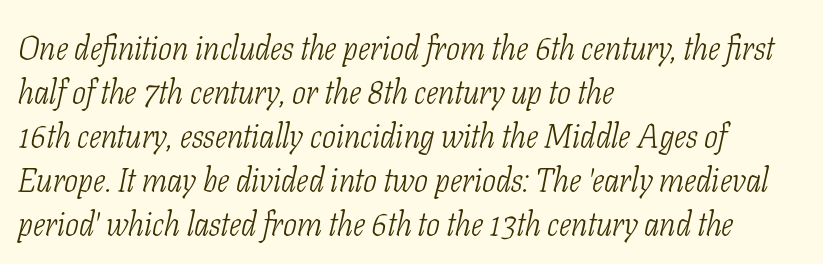
Q: Is the text bold? A: No.
Q: Is the text italic (slanted)? A: Yes, it leans right by about 11 degrees.
Q: Is the typeface a serif or a sans-serif typeface? A: Serif.
Q: Is the text underlined? A: No.
Q: How is the paragraph aligned? A: Left-aligned.
Q: Is the spacing between letters normal or unusually wide? A: Normal.
Q: Is the spacing between lines tight, normal or loose? A: Normal.
Q: Width (condensed, normal, or wide)? A: Condensed.
Q: Stroke contrast? A: Low.
Q: x-height? A: Medium.
Q: Monospaced? A: No.
